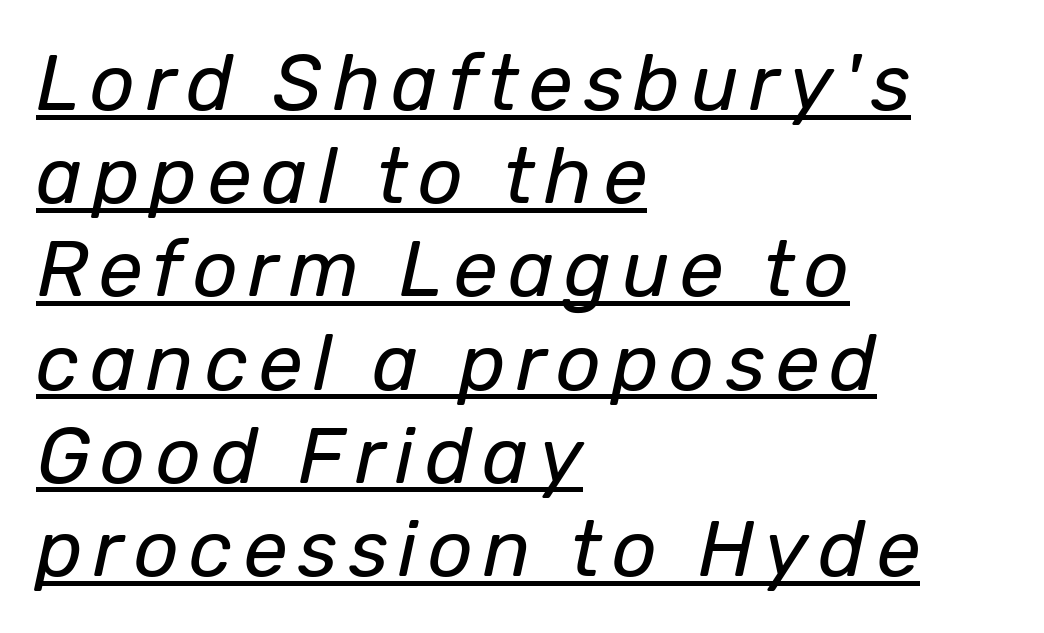
The image shows 79 px regular-weight type, italic (leaning right); set left-aligned, line spacing 1.18x, underlined; low stroke contrast and a medium x-height.
